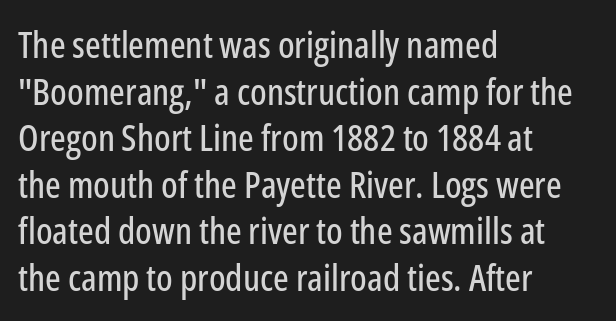
The image shows 37 px condensed sans-serif type, upright; set left-aligned, normal line spacing (1.26x), normal letter spacing, not underlined; low stroke contrast and a medium x-height.
